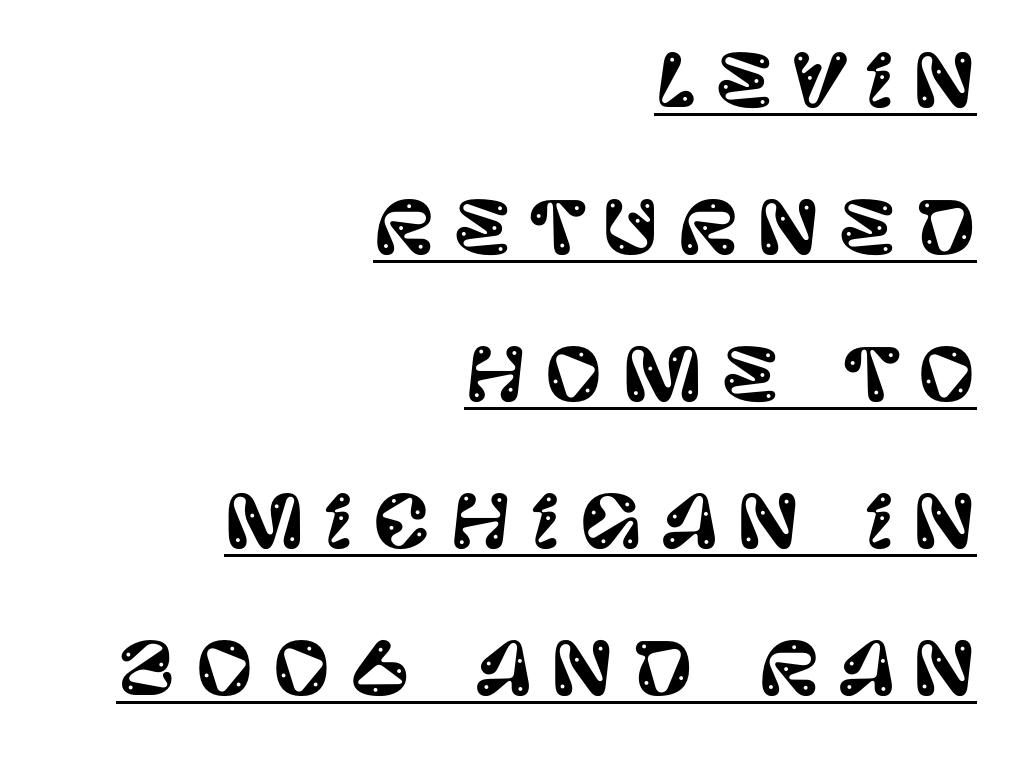
{"serif": "no", "width": "normal", "stroke_contrast": "low", "x_height": "large", "monospaced": "no", "underline": "yes", "align": "right", "line_spacing": "loose", "line_spacing_ratio": 2.07, "letter_spacing": "wide", "letter_spacing_em": 0.26, "glyph_px": 71}
